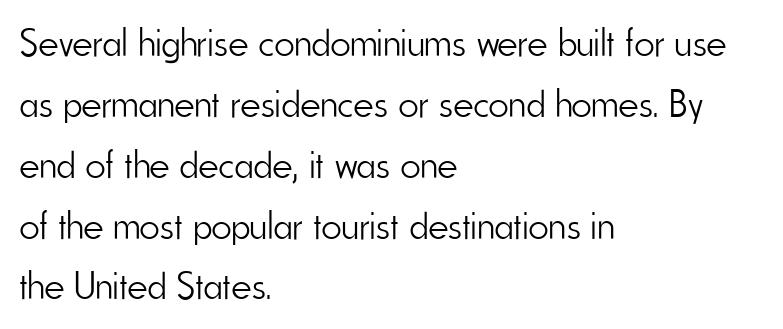
Q: Is the text bold? A: No.
Q: Is the text italic (slanted)? A: No, it is upright.
Q: Is the typeface a serif or a sans-serif typeface? A: Sans-serif.
Q: Is the text underlined? A: No.
Q: How is the paragraph aligned? A: Left-aligned.
Q: Is the spacing between letters normal or unusually wide? A: Normal.
Q: Is the spacing between lines tight, normal or loose? A: Normal.
Q: Width (condensed, normal, or wide)? A: Condensed.
Q: Stroke contrast? A: Low.
Q: x-height? A: Small.
Q: Monospaced? A: No.
